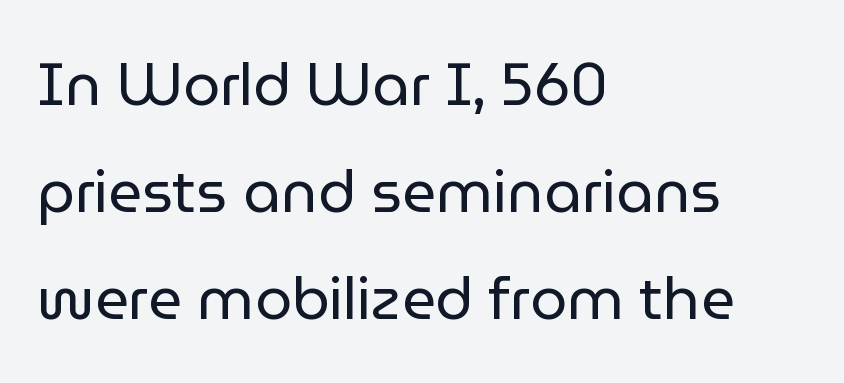
The image shows 59 px regular-weight sans-serif type, upright; set left-aligned, line spacing 1.81x, normal letter spacing, not underlined; low stroke contrast and a medium x-height.
